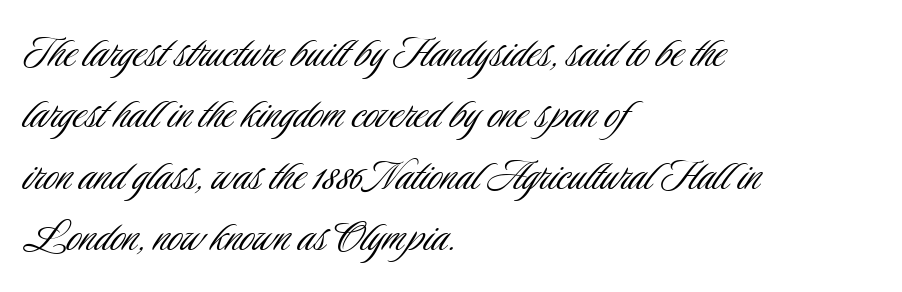
{"serif": "no", "bold": "no", "weight": "light", "width": "condensed", "stroke_contrast": "low", "x_height": "small", "monospaced": "no", "underline": "no", "align": "left", "line_spacing_ratio": 1.23, "letter_spacing": "normal", "letter_spacing_em": 0.0, "glyph_px": 50}
